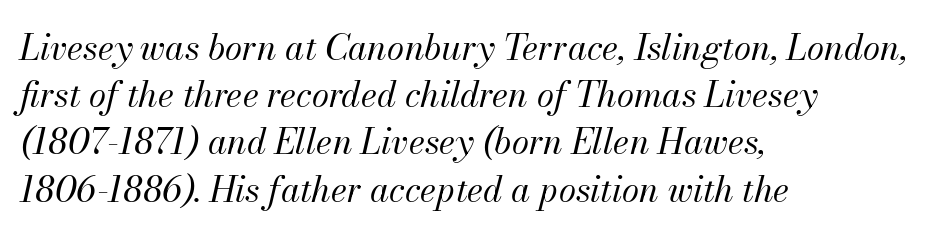
{"italic": "yes", "lean": "right", "slant_degrees": 13, "bold": "no", "weight": "regular", "width": "normal", "stroke_contrast": "medium", "x_height": "small", "monospaced": "no", "underline": "no", "align": "left", "line_spacing": "normal", "line_spacing_ratio": 1.35, "letter_spacing": "normal", "letter_spacing_em": 0.0, "glyph_px": 35}
